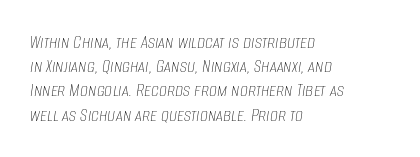
Q: Is the text bold? A: No.
Q: Is the text italic (slanted)? A: Yes, it leans right by about 8 degrees.
Q: Is the text underlined? A: No.
Q: How is the paragraph aligned? A: Left-aligned.
Q: Is the spacing between letters normal or unusually wide? A: Normal.
